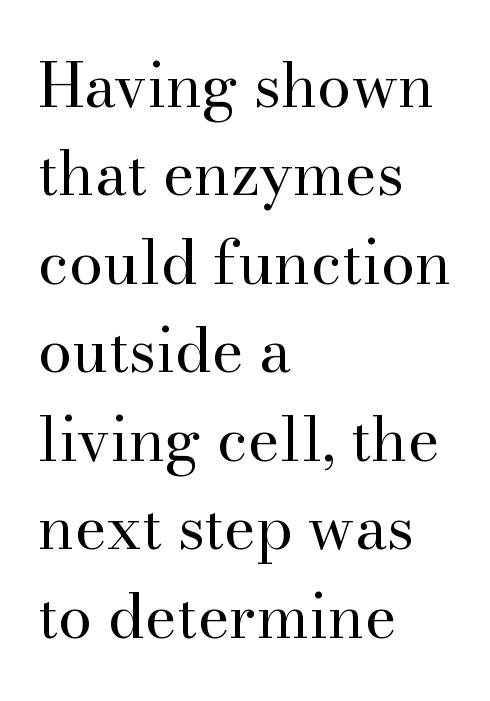
The image shows 61 px regular-weight serif type, upright; set left-aligned, normal line spacing (1.45x), normal letter spacing, not underlined; high stroke contrast and a small x-height.
